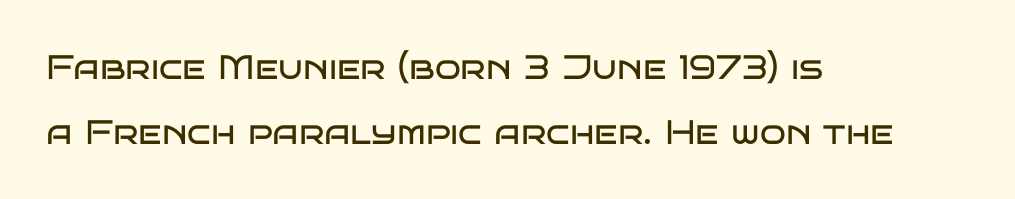
Q: Is the text bold? A: No.
Q: Is the text italic (slanted)? A: No, it is upright.
Q: Is the typeface a serif or a sans-serif typeface? A: Sans-serif.
Q: Is the text underlined? A: No.
Q: How is the paragraph aligned? A: Left-aligned.
Q: Is the spacing between letters normal or unusually wide? A: Normal.
Q: Is the spacing between lines tight, normal or loose? A: Loose.
Q: Width (condensed, normal, or wide)? A: Wide.
Q: Stroke contrast? A: Low.
Q: x-height? A: Large.
Q: Monospaced? A: No.
